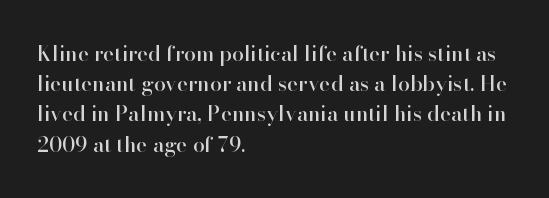
{"italic": "no", "underline": "no", "align": "left", "line_spacing": "normal", "line_spacing_ratio": 1.44, "letter_spacing": "normal", "letter_spacing_em": 0.0, "glyph_px": 21}
